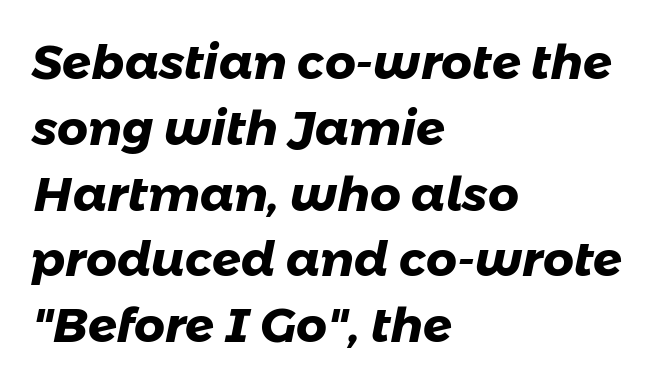
Q: Is the text bold? A: Yes.
Q: Is the typeface a serif or a sans-serif typeface? A: Sans-serif.
Q: Is the text underlined? A: No.
Q: How is the paragraph aligned? A: Left-aligned.
Q: Is the spacing between letters normal or unusually wide? A: Normal.
Q: Is the spacing between lines tight, normal or loose? A: Normal.
Q: Width (condensed, normal, or wide)? A: Normal.
Q: Stroke contrast? A: Low.
Q: x-height? A: Medium.
Q: Monospaced? A: No.
